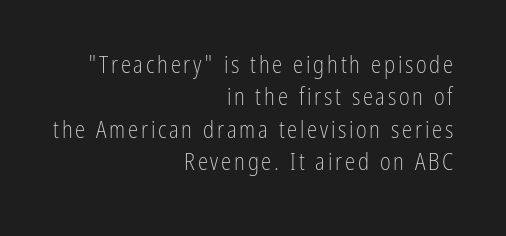
The face looks like a standard text weight, possibly lighter. A student would call this right alignment; a typographer would say flush right, rag left. Underlining? Definitely not there. A typesetter would mark this as roman, not italic.
